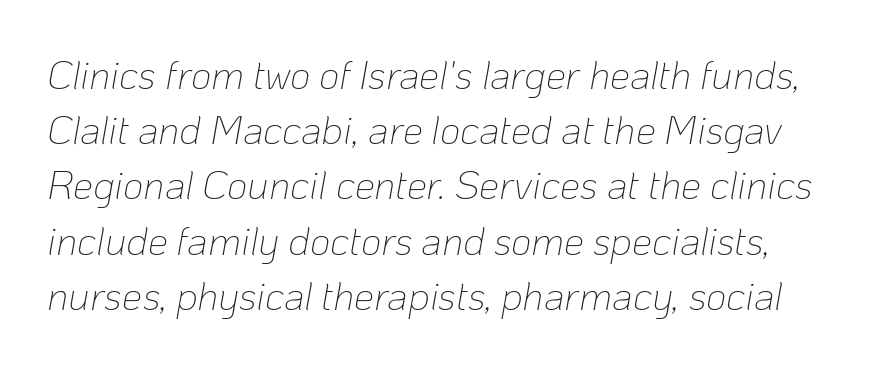
Q: Is the text bold? A: No.
Q: Is the text italic (slanted)? A: Yes, it leans right by about 10 degrees.
Q: Is the text underlined? A: No.
Q: Is the spacing between letters normal or unusually wide? A: Normal.
Q: Is the spacing between lines tight, normal or loose? A: Normal.
Q: Width (condensed, normal, or wide)? A: Normal.
Q: Stroke contrast? A: Low.
Q: x-height? A: Medium.
Q: Monospaced? A: No.
